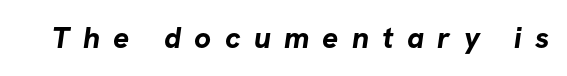
{"serif": "no", "bold": "yes", "weight": "bold", "width": "normal", "stroke_contrast": "low", "x_height": "medium", "monospaced": "no", "underline": "no", "letter_spacing": "wide", "letter_spacing_em": 0.44, "glyph_px": 30}
